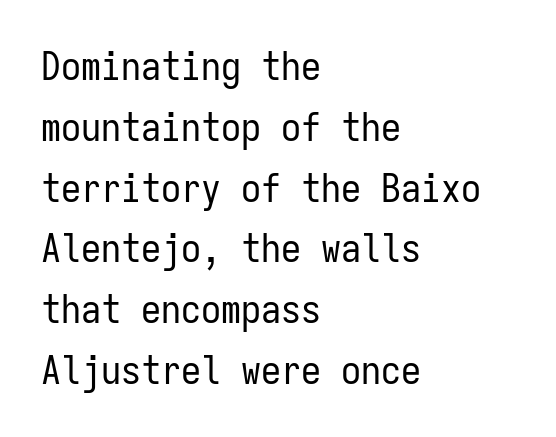
The image shows 40 px regular-weight, condensed sans-serif type, upright, monospaced; set left-aligned, normal line spacing (1.52x), normal letter spacing, not underlined; low stroke contrast and a medium x-height.
